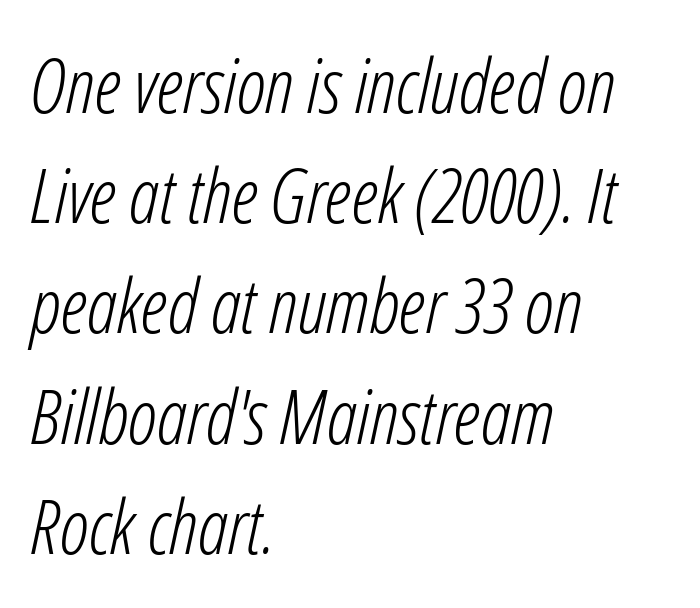
Where is the straight margin? On the left. Tracking value appears to be zero — textbook default spacing. The letters are slanted; this is an italic face. The letters advance in unequal steps, a hallmark of proportional type. Type without underlining. The block of text has a typical density, with ordinary space between rows.
